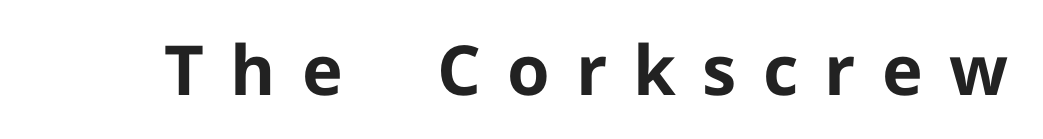
You could not count columns in this text — the font is proportionally spaced. Pretty heavy lettering here — definitely bold. This sample uses expanded letter spacing, leaving extra air between glyphs. Is this a sans? Yes — the strokes have no serifs.
